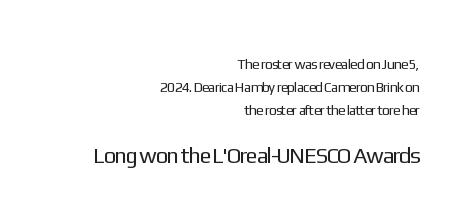
The image shows 22 px text type, upright; set right-aligned, normal line spacing (1.65x), normal letter spacing, not underlined; the second (bottom) block is 1.57x larger.
